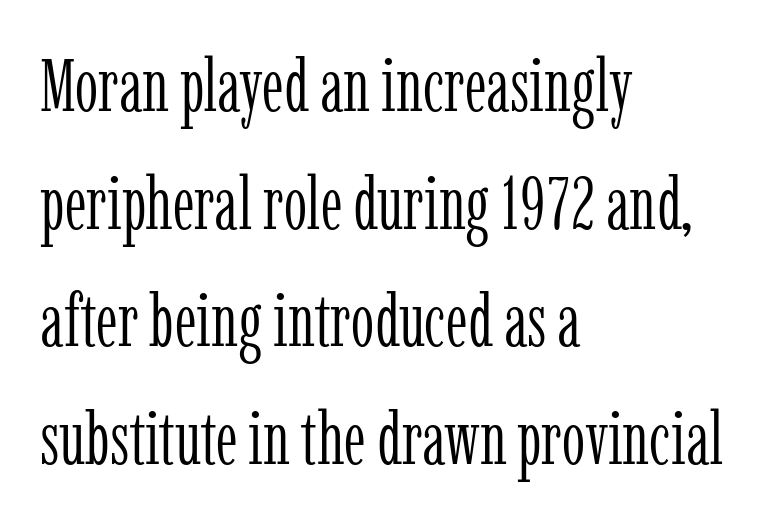
{"serif": "yes", "italic": "no", "bold": "no", "weight": "light", "width": "condensed", "stroke_contrast": "low", "x_height": "medium", "monospaced": "no", "underline": "no", "align": "left", "line_spacing": "normal", "line_spacing_ratio": 1.59, "letter_spacing": "normal", "letter_spacing_em": 0.0, "glyph_px": 74}
